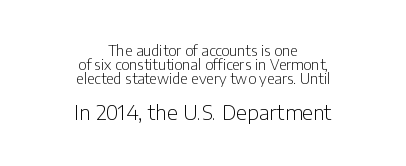
{"italic": "no", "bold": "no", "underline": "no", "align": "center", "line_spacing": "tight", "line_spacing_ratio": 0.99, "letter_spacing": "normal", "letter_spacing_em": 0.0, "larger_block": "second", "size_ratio": 1.43, "glyph_px": 20}
